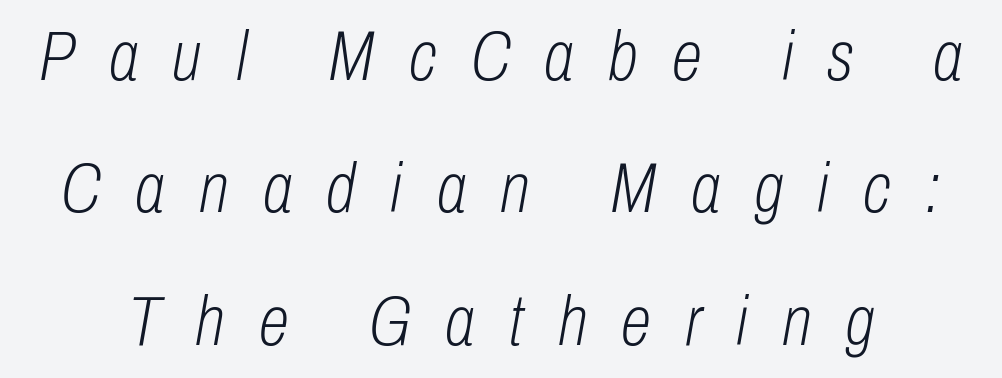
The image shows 70 px light, condensed type, italic (leaning right); set line spacing 1.89x, unusually wide letter spacing (+0.49 em), not underlined; low stroke contrast and a medium x-height.
